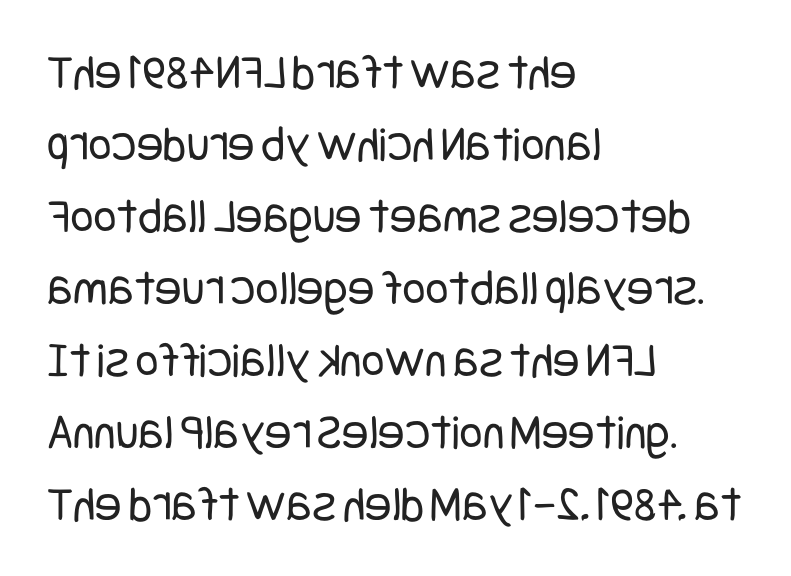
{"serif": "no", "italic": "no", "bold": "no", "weight": "regular", "width": "condensed", "stroke_contrast": "low", "x_height": "large", "underline": "no", "align": "left", "line_spacing": "normal", "line_spacing_ratio": 1.44, "letter_spacing": "normal", "letter_spacing_em": 0.0, "glyph_px": 50}
